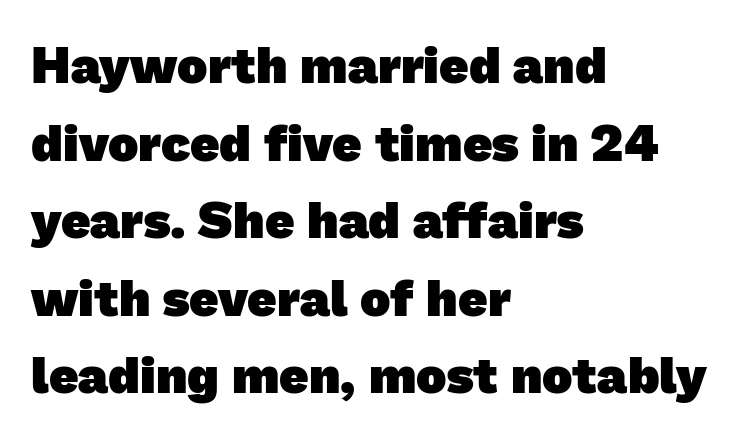
Q: Is the text bold? A: Yes.
Q: Is the typeface a serif or a sans-serif typeface? A: Sans-serif.
Q: Is the text underlined? A: No.
Q: How is the paragraph aligned? A: Left-aligned.
Q: Is the spacing between letters normal or unusually wide? A: Normal.
Q: Is the spacing between lines tight, normal or loose? A: Normal.
Q: Width (condensed, normal, or wide)? A: Normal.
Q: Stroke contrast? A: Low.
Q: x-height? A: Medium.
Q: Monospaced? A: No.
